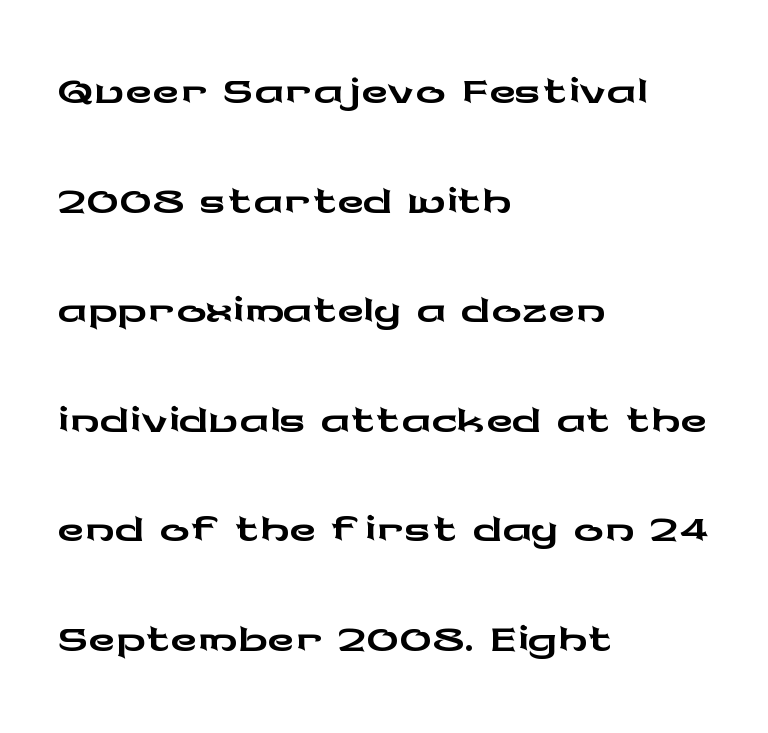
The image shows 74 px wide sans-serif type, upright; set left-aligned, normal line spacing (1.48x), normal letter spacing, not underlined; low stroke contrast and a medium x-height.
